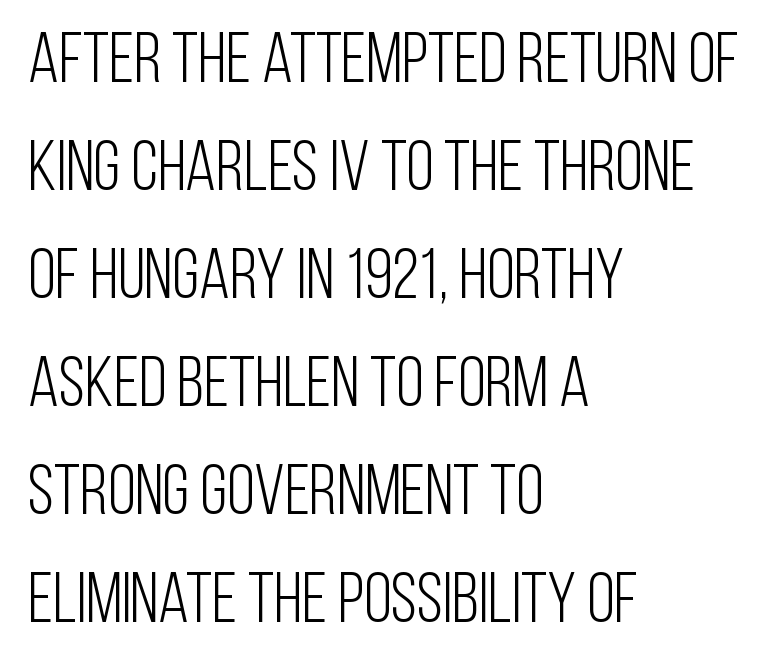
{"serif": "no", "italic": "no", "bold": "no", "weight": "light", "width": "condensed", "stroke_contrast": "low", "x_height": "large", "monospaced": "no", "underline": "no", "align": "left", "line_spacing": "normal", "line_spacing_ratio": 1.52, "letter_spacing": "normal", "letter_spacing_em": 0.0, "glyph_px": 71}
